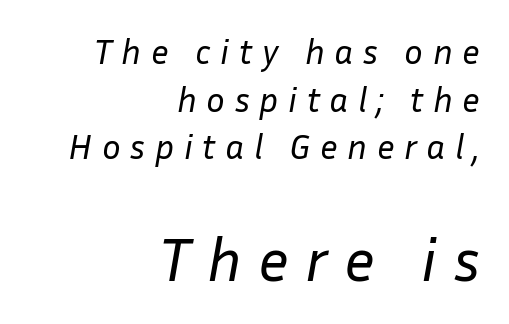
Q: Is the text bold? A: No.
Q: Is the text italic (slanted)? A: Yes, it leans right by about 10 degrees.
Q: Is the text underlined? A: No.
Q: How is the paragraph aligned? A: Right-aligned.
Q: Is the spacing between letters normal or unusually wide? A: Unusually wide.
Q: Is the spacing between lines tight, normal or loose? A: Normal.
Q: Which block of text is set in a larger size, the first (top) or the second (bottom)? A: The second (bottom) one.
Q: Width (condensed, normal, or wide)? A: Normal.
Q: Stroke contrast? A: Low.
Q: x-height? A: Medium.
Q: Monospaced? A: No.
